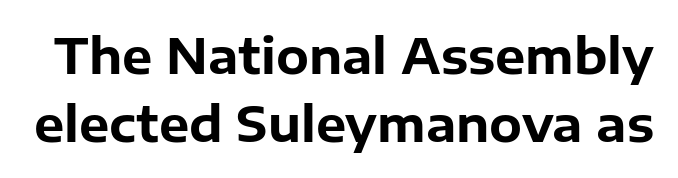
Nothing unusual about the tracking: characters are spaced as the font intends. Beneath every word, the page is bare. The rows are spaced the way most documents space them. Ordinary non-slanted type is in use.
